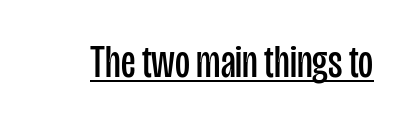
{"serif": "no", "italic": "no", "bold": "no", "weight": "regular", "width": "condensed", "stroke_contrast": "low", "x_height": "large", "monospaced": "no", "underline": "yes", "letter_spacing": "normal", "letter_spacing_em": 0.0, "glyph_px": 46}
